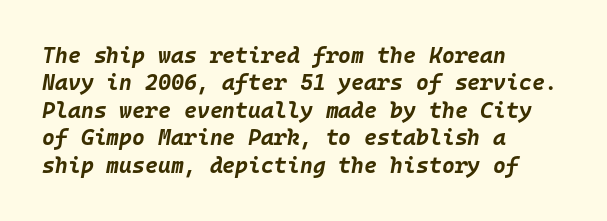
The image shows 22 px bold type, italic (leaning right); set left-aligned, normal line spacing (1.25x), normal letter spacing, not underlined.
